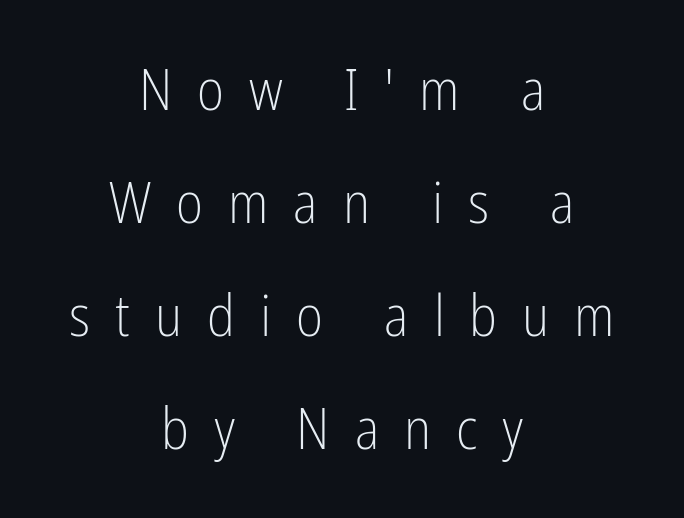
Q: Is the text bold? A: No.
Q: Is the text italic (slanted)? A: No, it is upright.
Q: Is the typeface a serif or a sans-serif typeface? A: Sans-serif.
Q: Is the text underlined? A: No.
Q: How is the paragraph aligned? A: Centered.
Q: Is the spacing between letters normal or unusually wide? A: Unusually wide.
Q: Is the spacing between lines tight, normal or loose? A: Loose.
Q: Width (condensed, normal, or wide)? A: Condensed.
Q: Stroke contrast? A: Low.
Q: x-height? A: Medium.
Q: Monospaced? A: No.
